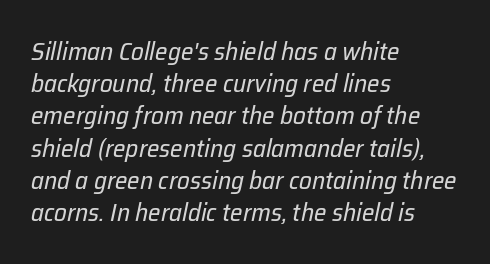
{"italic": "yes", "lean": "right", "slant_degrees": 12, "bold": "no", "underline": "no", "align": "left", "line_spacing": "normal", "line_spacing_ratio": 1.29, "letter_spacing": "normal", "letter_spacing_em": 0.0, "glyph_px": 25}
